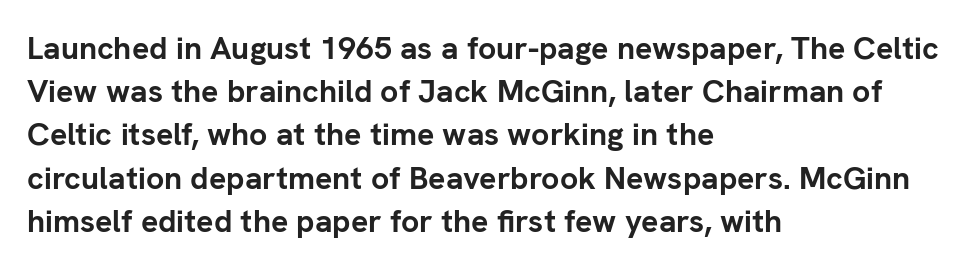
The image shows 32 px semibold sans-serif type, upright; set left-aligned, normal line spacing (1.35x), normal letter spacing, not underlined; low stroke contrast and a medium x-height.
